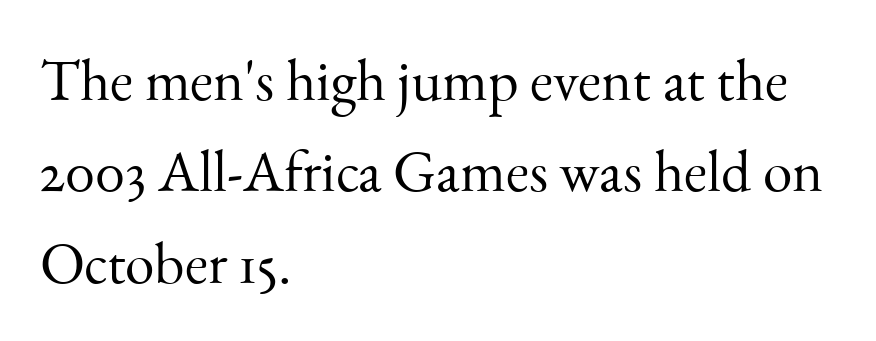
The image shows 59 px light serif type, upright; set left-aligned, normal line spacing (1.55x), normal letter spacing, not underlined; medium stroke contrast and a small x-height.
